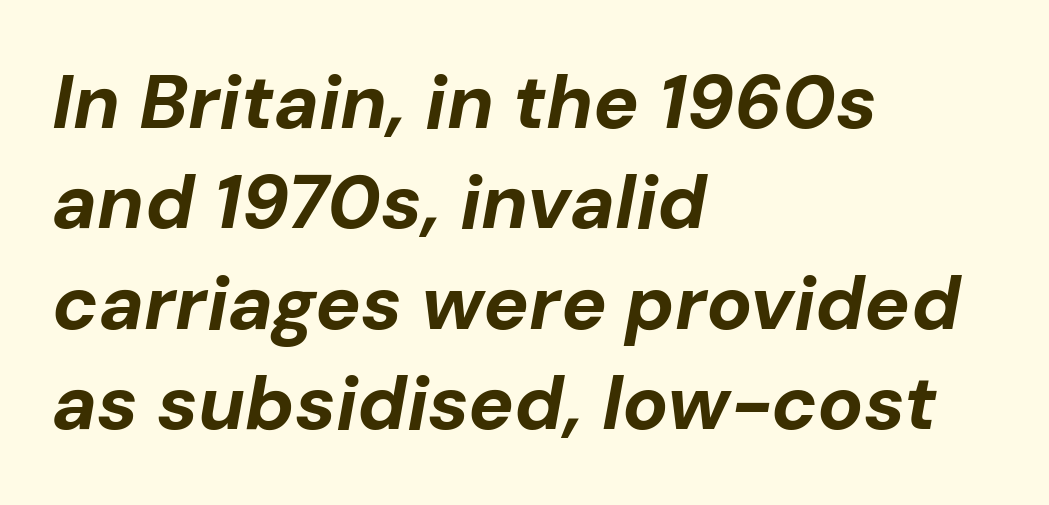
The image shows 76 px bold type, italic (leaning right); set left-aligned, normal line spacing (1.32x), normal letter spacing, not underlined; low stroke contrast and a medium x-height.
